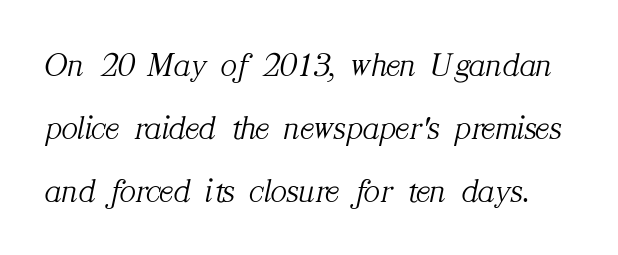
Just letters on the line, the space beneath them empty. The face used here is proportionally spaced, like ordinary book or web type. Unbolded letterforms with no extra heft. Classification — serif.
